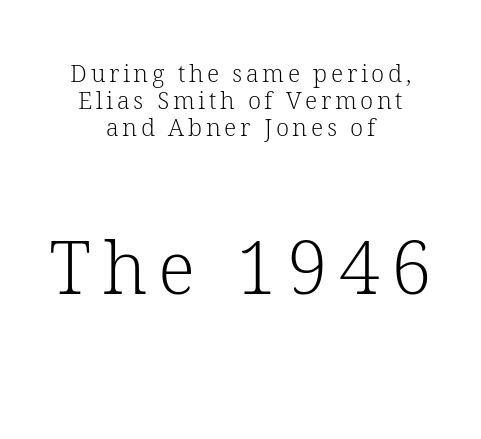
{"serif": "yes", "italic": "no", "bold": "no", "weight": "light", "width": "normal", "stroke_contrast": "low", "x_height": "medium", "monospaced": "no", "underline": "no", "align": "center", "line_spacing": "tight", "line_spacing_ratio": 1.13, "larger_block": "second", "size_ratio": 3.04, "glyph_px": 73}
